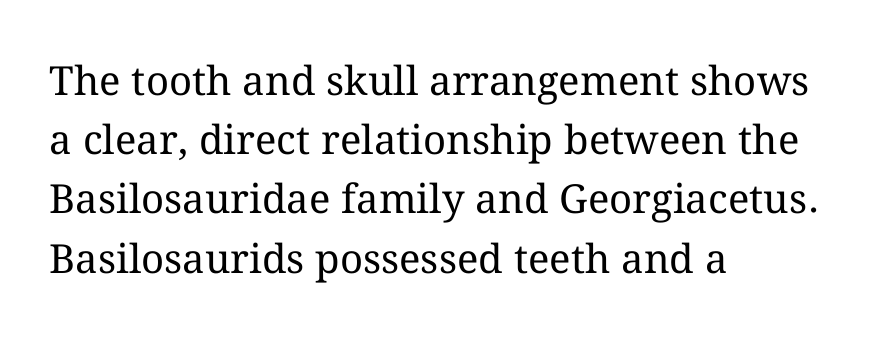
The typography opts for an upright posture over an oblique one. In terms of leading, this rendering sits right in the middle. Reading down the block, your eye returns to a fixed left position each line. The weight would be labelled regular, book, light, or lighter still. There is no visible air inserted between adjacent glyphs.
